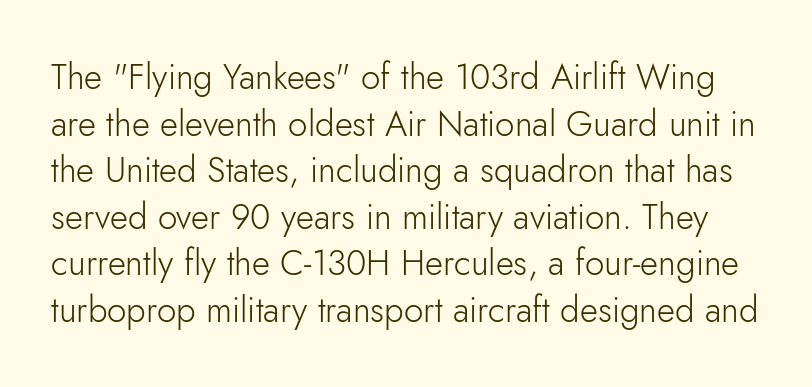
{"serif": "no", "italic": "no", "bold": "no", "weight": "light", "width": "normal", "stroke_contrast": "low", "x_height": "small", "monospaced": "no", "underline": "no", "line_spacing": "normal", "line_spacing_ratio": 1.33, "letter_spacing": "normal", "letter_spacing_em": 0.0, "glyph_px": 35}
